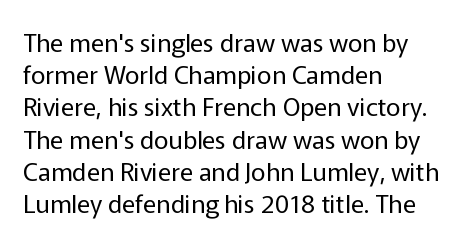
These lines keep a tight, regular rhythm from letter to letter. This sample is left-justified, so line endings fall wherever the words run out. The space between consecutive lines is moderate. Do the letters lean? They stand straight. The passage shown is not underscored anywhere. Stems and bowls with no extra thickness — not bold.
